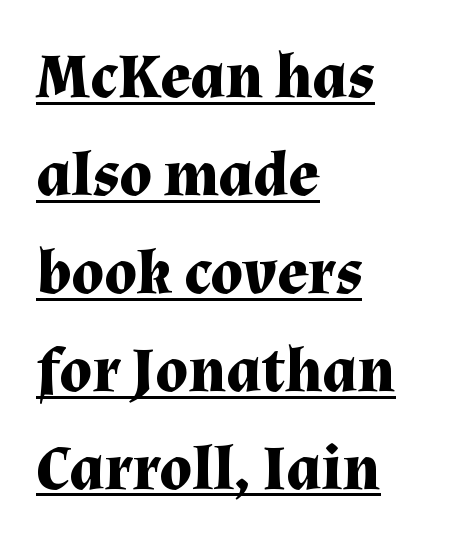
{"serif": "yes", "italic": "no", "bold": "yes", "weight": "bold", "width": "normal", "stroke_contrast": "medium", "x_height": "medium", "monospaced": "no", "underline": "yes", "align": "left", "line_spacing": "normal", "line_spacing_ratio": 1.53, "letter_spacing": "normal", "letter_spacing_em": 0.0, "glyph_px": 64}
